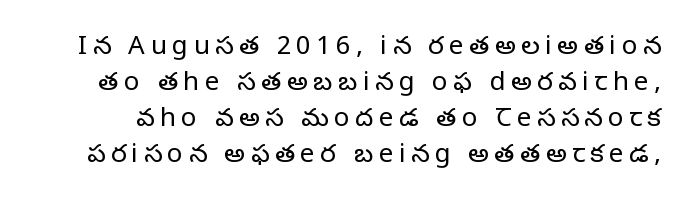
Q: Is the text bold? A: No.
Q: Is the text italic (slanted)? A: No, it is upright.
Q: Is the text underlined? A: No.
Q: Is the spacing between letters normal or unusually wide? A: Unusually wide.
Q: Is the spacing between lines tight, normal or loose? A: Normal.
